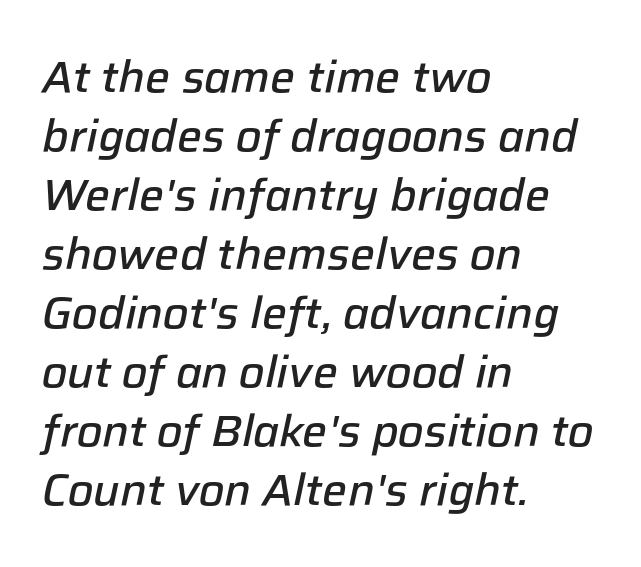
Q: Is the text bold? A: Semi-bold.
Q: Is the text italic (slanted)? A: Yes, it leans right by about 12 degrees.
Q: Is the text underlined? A: No.
Q: How is the paragraph aligned? A: Left-aligned.
Q: Is the spacing between letters normal or unusually wide? A: Normal.
Q: Is the spacing between lines tight, normal or loose? A: Normal.
Q: Width (condensed, normal, or wide)? A: Normal.
Q: Stroke contrast? A: Low.
Q: x-height? A: Medium.
Q: Monospaced? A: No.
